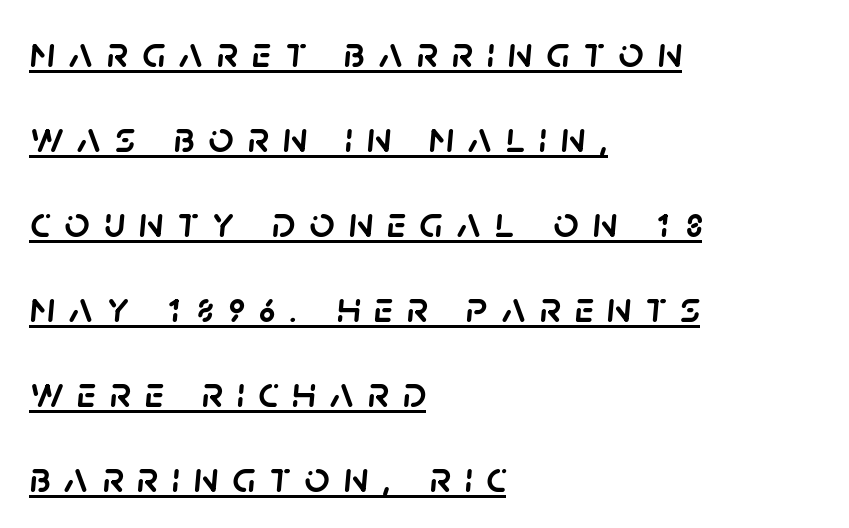
{"italic": "yes", "lean": "right", "slant_degrees": 5, "width": "normal", "stroke_contrast": "low", "x_height": "large", "monospaced": "no", "underline": "yes", "align": "left", "line_spacing": "loose", "line_spacing_ratio": 1.93, "letter_spacing": "wide", "letter_spacing_em": 0.31, "glyph_px": 44}
